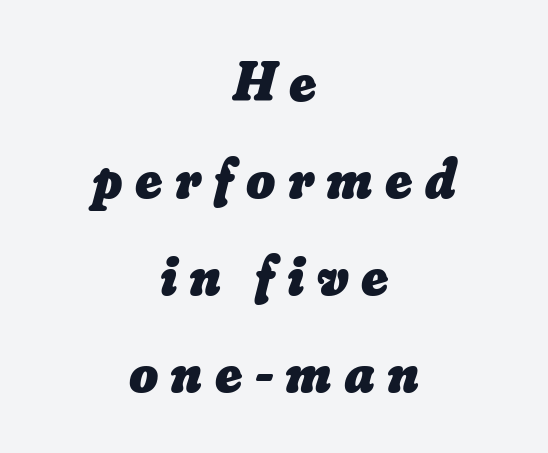
{"bold": "yes", "weight": "heavy", "width": "normal", "stroke_contrast": "low", "x_height": "small", "monospaced": "no", "underline": "no", "align": "center", "line_spacing_ratio": 1.73, "letter_spacing": "wide", "letter_spacing_em": 0.22, "glyph_px": 56}
